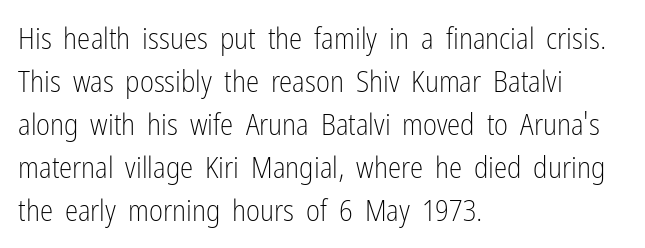
The image shows 30 px light, condensed sans-serif type, upright; set left-aligned, normal line spacing (1.43x), normal letter spacing, not underlined; low stroke contrast and a medium x-height.
